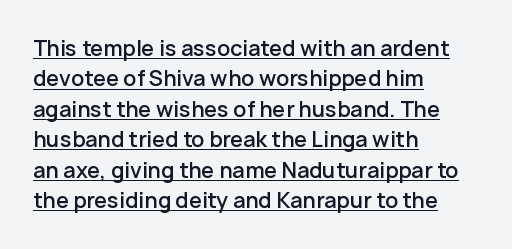
{"italic": "no", "bold": "semi", "underline": "yes", "align": "left", "line_spacing": "normal", "line_spacing_ratio": 1.45, "letter_spacing": "normal", "letter_spacing_em": 0.0, "glyph_px": 21}
